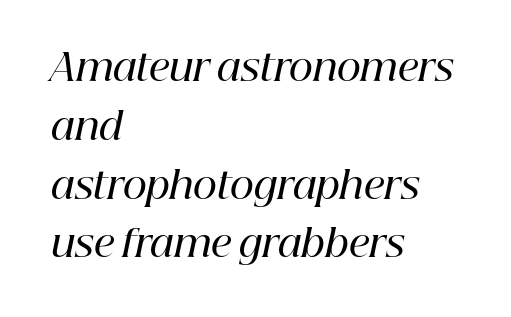
{"serif": "yes", "italic": "yes", "lean": "right", "slant_degrees": 12, "bold": "semi", "weight": "semibold", "width": "normal", "stroke_contrast": "high", "x_height": "medium", "monospaced": "no", "underline": "no", "align": "left", "line_spacing": "normal", "line_spacing_ratio": 1.59, "letter_spacing": "normal", "letter_spacing_em": 0.0, "glyph_px": 37}
